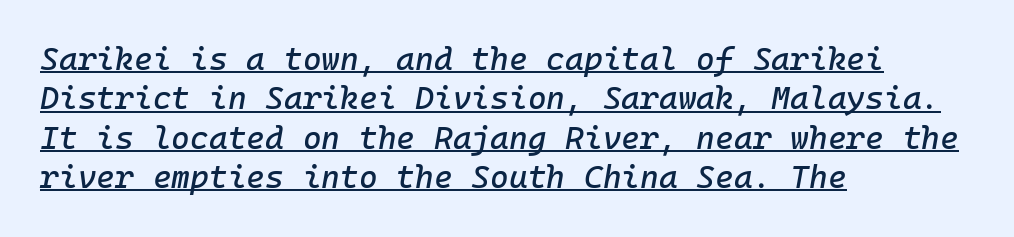
{"italic": "yes", "lean": "right", "slant_degrees": 10, "width": "normal", "stroke_contrast": "low", "x_height": "medium", "monospaced": "yes", "underline": "yes", "align": "left", "line_spacing_ratio": 1.23, "letter_spacing": "normal", "letter_spacing_em": 0.0, "glyph_px": 32}
